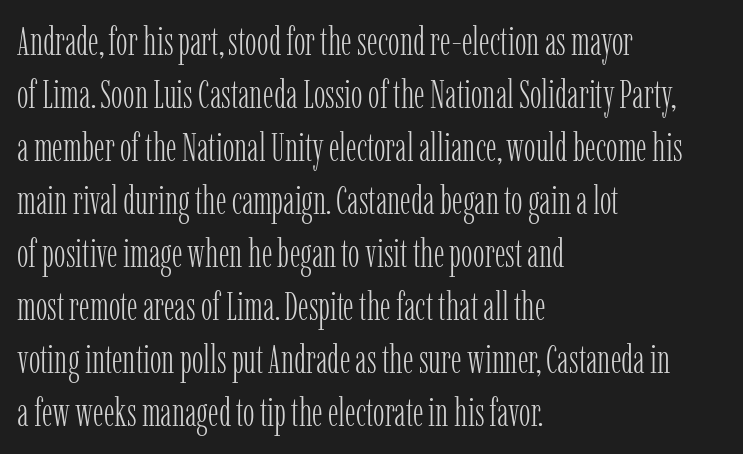
The image shows 39 px light, condensed serif type, upright; set left-aligned, normal line spacing (1.36x), normal letter spacing, not underlined; low stroke contrast and a medium x-height.
